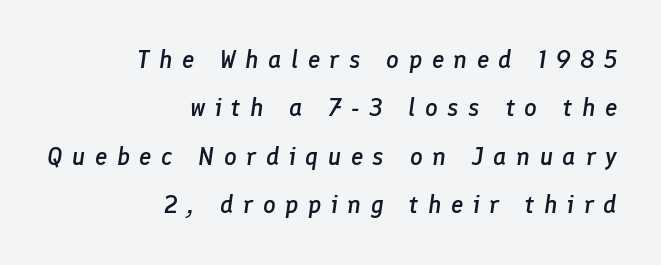
{"italic": "yes", "lean": "right", "slant_degrees": 8, "bold": "semi", "underline": "no", "align": "right", "line_spacing": "loose", "line_spacing_ratio": 1.94, "letter_spacing": "wide", "letter_spacing_em": 0.38, "glyph_px": 25}
